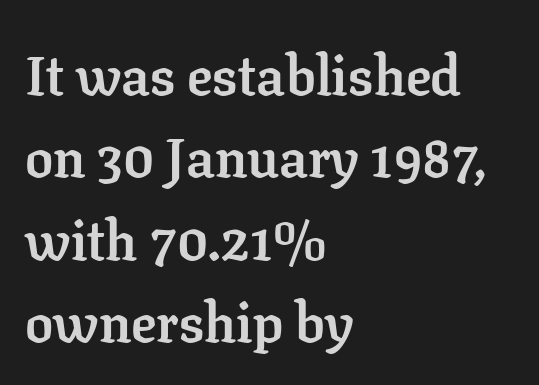
{"serif": "yes", "italic": "no", "bold": "yes", "weight": "semibold", "width": "normal", "stroke_contrast": "low", "x_height": "medium", "monospaced": "no", "underline": "no", "align": "left", "line_spacing": "normal", "line_spacing_ratio": 1.47, "letter_spacing": "normal", "letter_spacing_em": 0.0, "glyph_px": 56}
